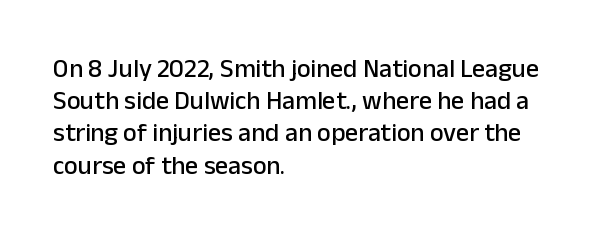
You could call the tracking neutral — neither tight nor loose. Posture: upright roman. Which margin do the lines hug? The left one — the right edge is uneven. Decoration check: the copy has no underline.
